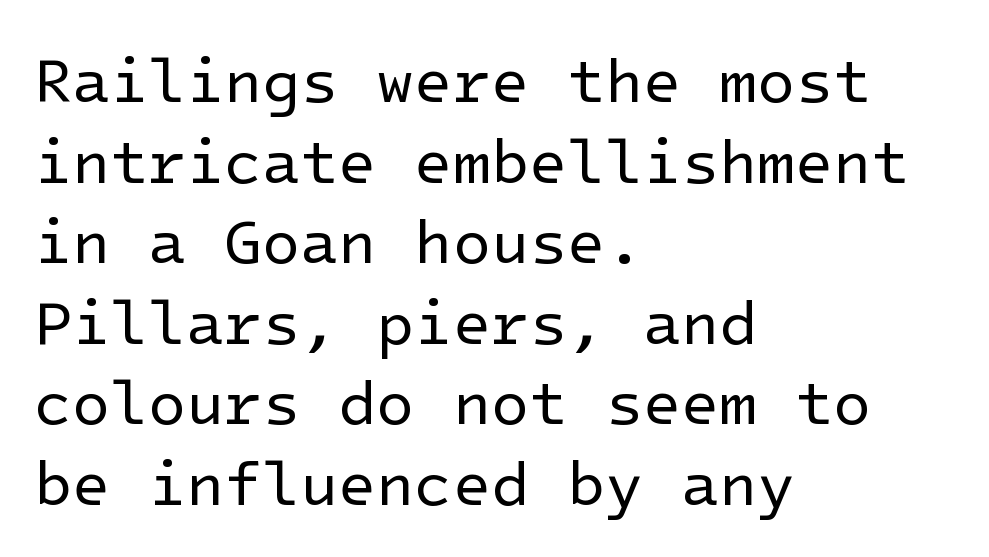
The letterforms sit at book weight or below. Each letter's strokes conclude bluntly, with no projecting serifs. The type is set solid horizontally, with unmodified tracking. Where is the straight margin? On the left. The block of text has a typical density, with ordinary space between rows. The typography opts for an upright posture over an oblique one.
